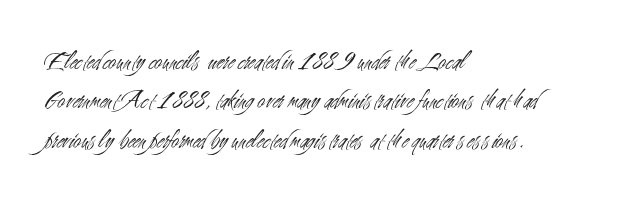
The image shows 26 px text type; set left-aligned, normal line spacing (1.51x), normal letter spacing, not underlined.
